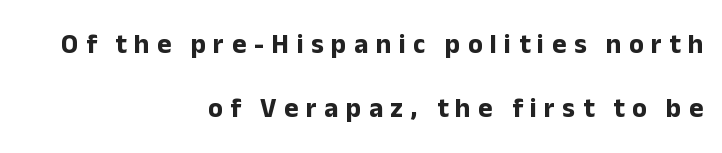
{"italic": "no", "bold": "yes", "underline": "no", "align": "right", "line_spacing": "loose", "line_spacing_ratio": 2.36, "letter_spacing": "wide", "letter_spacing_em": 0.28, "glyph_px": 27}
